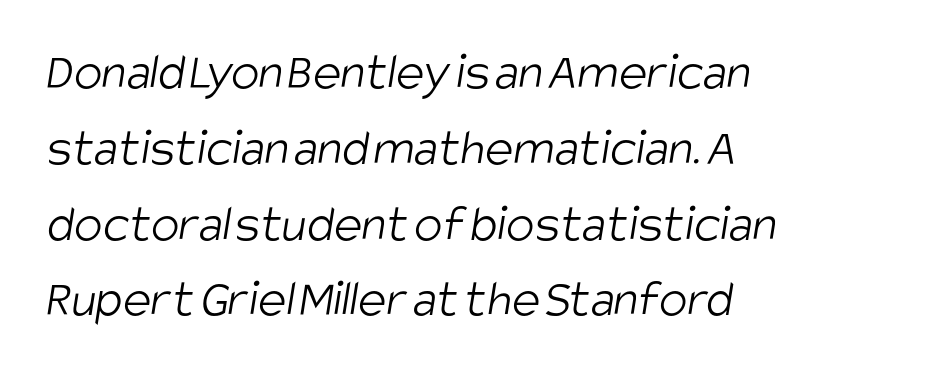
Q: Is the text bold? A: No.
Q: Is the typeface a serif or a sans-serif typeface? A: Sans-serif.
Q: Is the text underlined? A: No.
Q: How is the paragraph aligned? A: Left-aligned.
Q: Is the spacing between letters normal or unusually wide? A: Normal.
Q: Is the spacing between lines tight, normal or loose? A: Normal.
Q: Width (condensed, normal, or wide)? A: Condensed.
Q: Stroke contrast? A: Low.
Q: x-height? A: Large.
Q: Monospaced? A: No.
